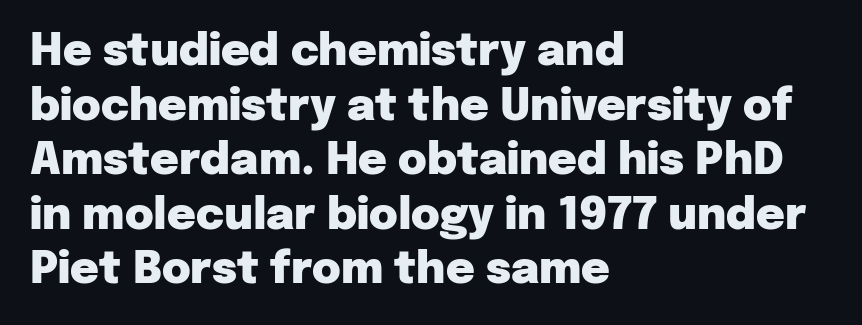
{"serif": "no", "italic": "no", "bold": "yes", "weight": "heavy", "width": "normal", "stroke_contrast": "low", "x_height": "medium", "monospaced": "no", "underline": "no", "align": "left", "line_spacing_ratio": 1.24, "letter_spacing": "normal", "letter_spacing_em": 0.0, "glyph_px": 44}
